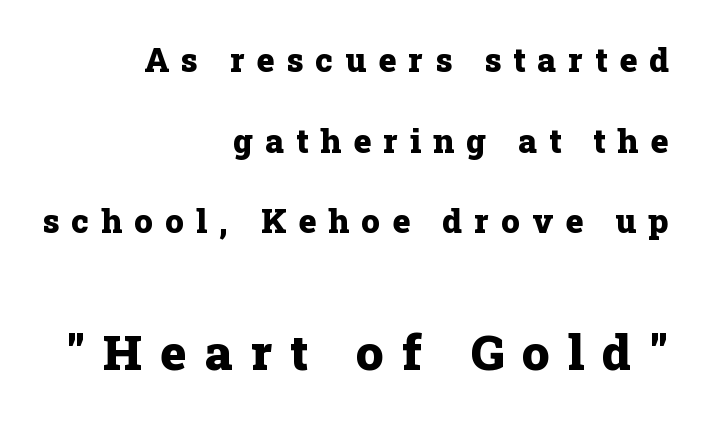
The image shows 49 px heavy serif type, upright; set right-aligned, loose line spacing (2.44x), unusually wide letter spacing (+0.37 em), not underlined; the second (bottom) block is 1.48x larger; low stroke contrast and a medium x-height.
